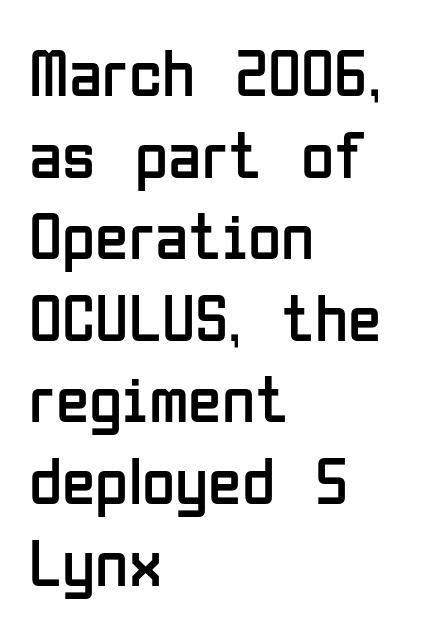
The image shows 68 px regular-weight, condensed sans-serif type, upright; set left-aligned, line spacing 1.2x, normal letter spacing, not underlined; low stroke contrast and a medium x-height.
